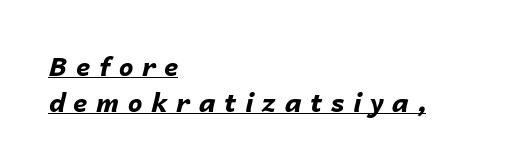
{"italic": "yes", "lean": "right", "slant_degrees": 14, "bold": "yes", "underline": "yes", "align": "left", "line_spacing": "normal", "line_spacing_ratio": 1.38, "letter_spacing": "wide", "letter_spacing_em": 0.33, "glyph_px": 26}
